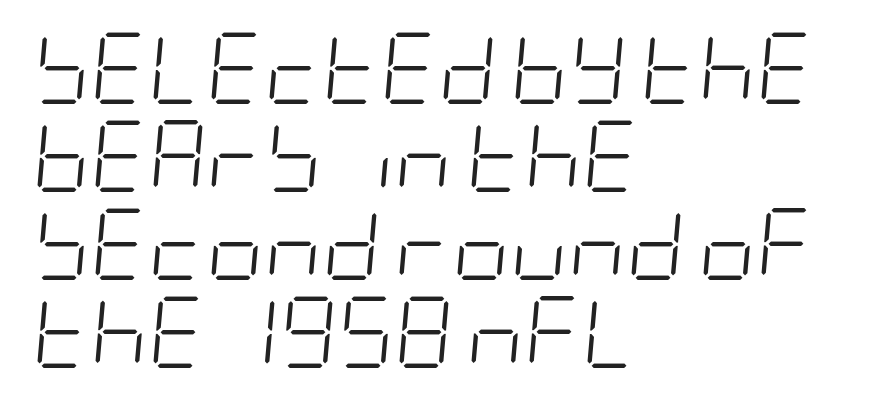
Q: Is the text bold? A: No.
Q: Is the text italic (slanted)? A: Yes, it leans right by about 5 degrees.
Q: Is the text underlined? A: No.
Q: How is the paragraph aligned? A: Left-aligned.
Q: Is the spacing between letters normal or unusually wide? A: Normal.
Q: Width (condensed, normal, or wide)? A: Condensed.
Q: Stroke contrast? A: Low.
Q: x-height? A: Large.
